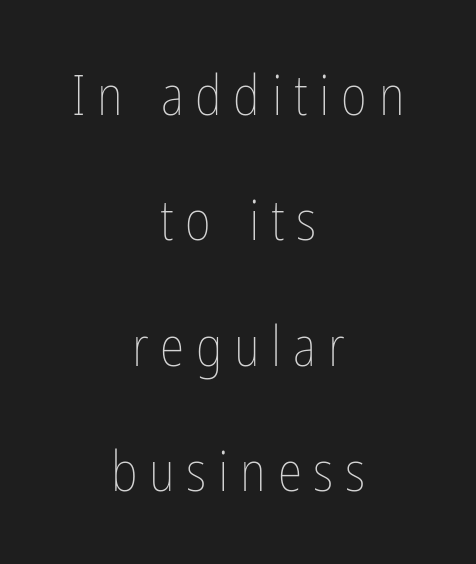
{"italic": "no", "bold": "no", "weight": "thin", "width": "condensed", "stroke_contrast": "low", "x_height": "medium", "monospaced": "no", "underline": "no", "align": "center", "line_spacing": "loose", "line_spacing_ratio": 2.24, "letter_spacing": "wide", "letter_spacing_em": 0.21, "glyph_px": 56}
